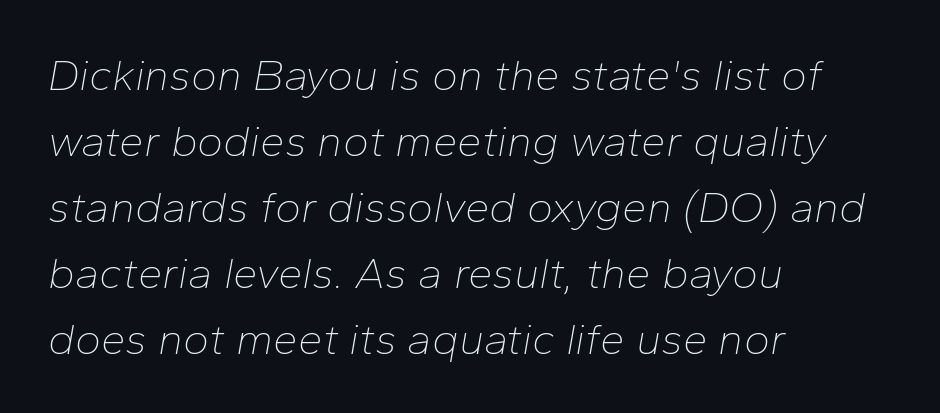
Typeset ragged right — the left edge is the straight one. How are the letters spaced? Ordinarily, with no added tracking. Varying glyph widths throughout — classic text-font behaviour. Rendered with sloped, italic letterforms. On a weight scale, this lands at 450 or below. Line spacing here is normal.
